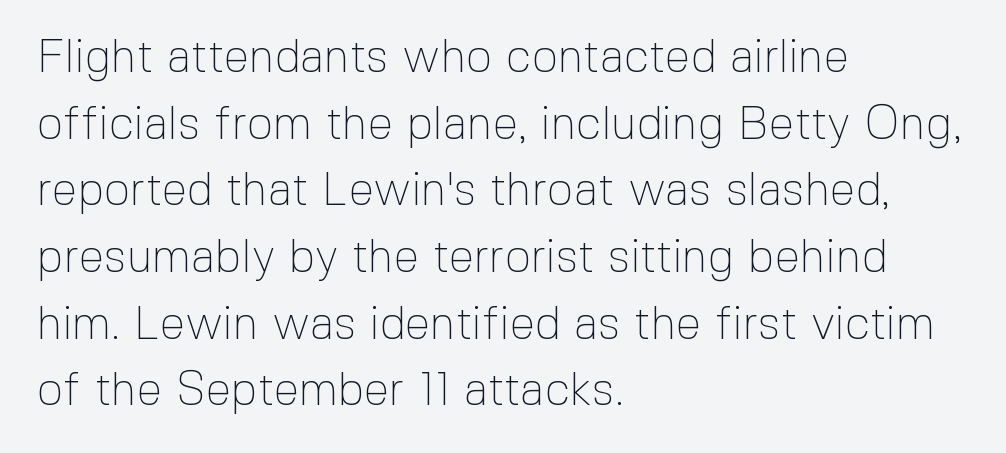
Q: Is the text bold? A: No.
Q: Is the text italic (slanted)? A: No, it is upright.
Q: Is the typeface a serif or a sans-serif typeface? A: Sans-serif.
Q: Is the text underlined? A: No.
Q: How is the paragraph aligned? A: Left-aligned.
Q: Is the spacing between letters normal or unusually wide? A: Normal.
Q: Is the spacing between lines tight, normal or loose? A: Normal.
Q: Width (condensed, normal, or wide)? A: Normal.
Q: x-height? A: Medium.
Q: Monospaced? A: No.
